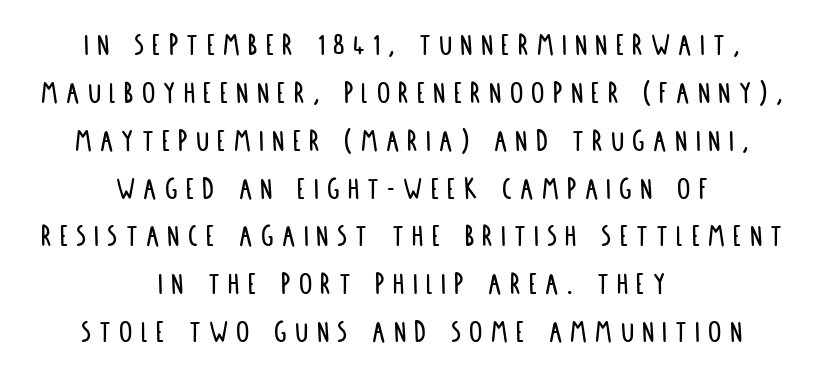
Q: Is the text italic (slanted)? A: No, it is upright.
Q: Is the typeface a serif or a sans-serif typeface? A: Sans-serif.
Q: Is the text underlined? A: No.
Q: How is the paragraph aligned? A: Centered.
Q: Is the spacing between letters normal or unusually wide? A: Unusually wide.
Q: Is the spacing between lines tight, normal or loose? A: Normal.
Q: Width (condensed, normal, or wide)? A: Condensed.
Q: Stroke contrast? A: Low.
Q: x-height? A: Large.
Q: Monospaced? A: No.
